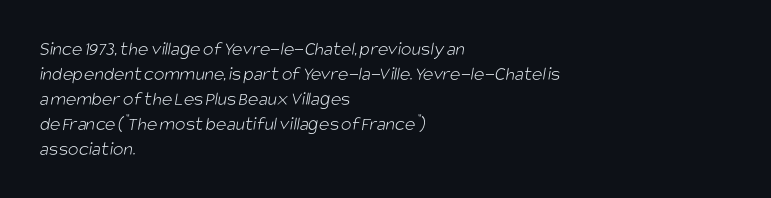
The image shows 20 px text type; set left-aligned, normal line spacing (1.25x), normal letter spacing, not underlined.
